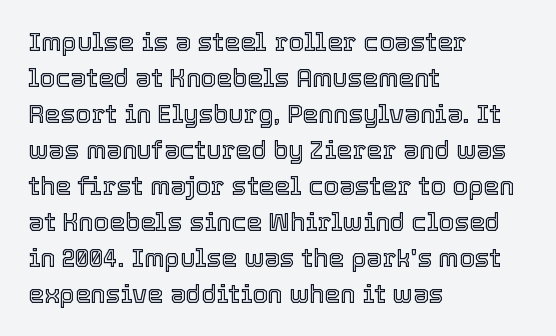
Q: Is the text italic (slanted)? A: No, it is upright.
Q: Is the text underlined? A: No.
Q: How is the paragraph aligned? A: Left-aligned.
Q: Is the spacing between letters normal or unusually wide? A: Normal.
Q: Is the spacing between lines tight, normal or loose? A: Normal.
